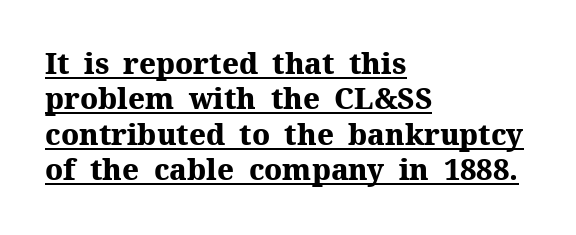
The image shows 29 px heavy serif type, upright; set left-aligned, line spacing 1.22x, normal letter spacing, underlined; medium stroke contrast and a medium x-height.
